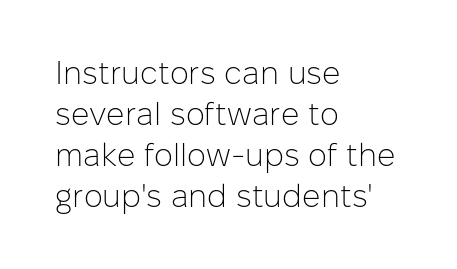
{"serif": "no", "italic": "no", "bold": "no", "weight": "light", "width": "normal", "stroke_contrast": "low", "x_height": "medium", "monospaced": "no", "underline": "no", "align": "left", "line_spacing": "normal", "line_spacing_ratio": 1.28, "letter_spacing": "normal", "letter_spacing_em": 0.0, "glyph_px": 32}
